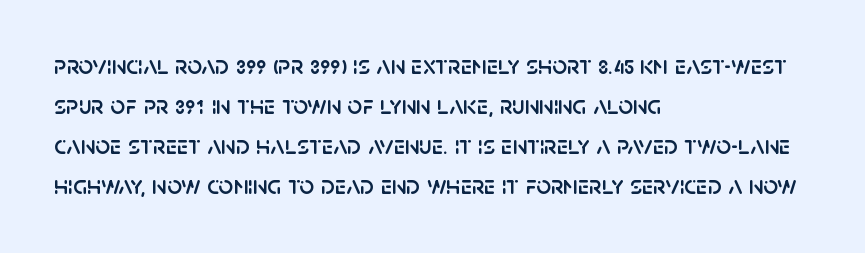
{"italic": "no", "underline": "no", "align": "left", "line_spacing": "normal", "line_spacing_ratio": 1.54, "letter_spacing": "normal", "letter_spacing_em": 0.0, "glyph_px": 26}
